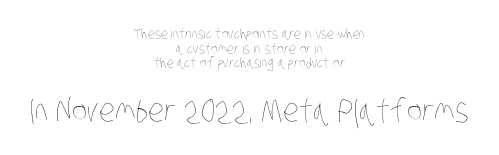
The passage shown is typed in a proportional face where columns would drift. Vertically, the passage feels compressed, each row crowding the next. The strokes carry an ordinary text weight at most. No extra tracking has been applied to these lines.
